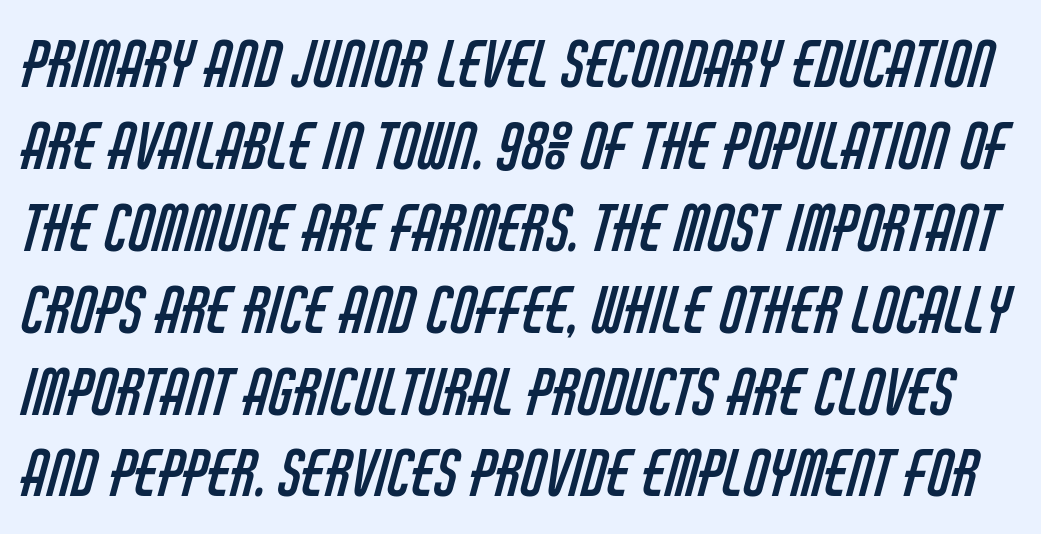
Q: Is the text bold? A: No.
Q: Is the typeface a serif or a sans-serif typeface? A: Sans-serif.
Q: Is the text underlined? A: No.
Q: Is the spacing between letters normal or unusually wide? A: Normal.
Q: Is the spacing between lines tight, normal or loose? A: Normal.
Q: Width (condensed, normal, or wide)? A: Condensed.
Q: Stroke contrast? A: Low.
Q: x-height? A: Large.
Q: Monospaced? A: No.
